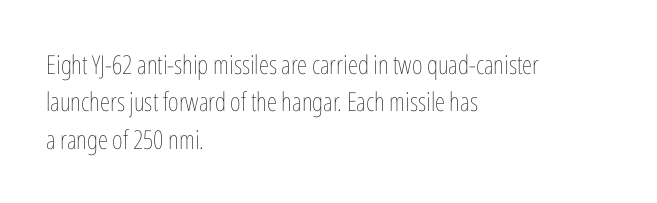
Is the letter spacing exaggerated? No — it looks like the ordinary default. This block has exactly the height ordinary leading produces. This is the regular roman posture of the typeface. Weight: not bold — regular or lighter.
